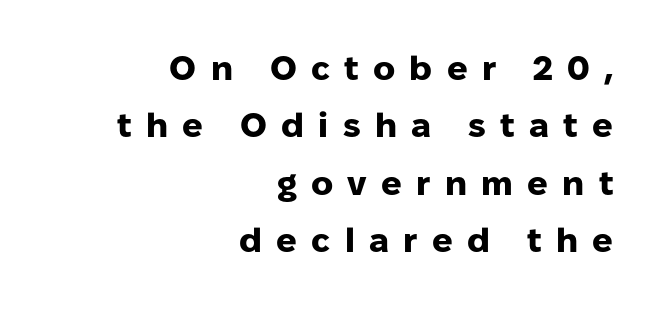
Q: Is the text bold? A: Yes.
Q: Is the text italic (slanted)? A: No, it is upright.
Q: Is the typeface a serif or a sans-serif typeface? A: Sans-serif.
Q: Is the text underlined? A: No.
Q: How is the paragraph aligned? A: Right-aligned.
Q: Is the spacing between letters normal or unusually wide? A: Unusually wide.
Q: Is the spacing between lines tight, normal or loose? A: Normal.
Q: Width (condensed, normal, or wide)? A: Normal.
Q: Stroke contrast? A: Low.
Q: x-height? A: Medium.
Q: Monospaced? A: No.
